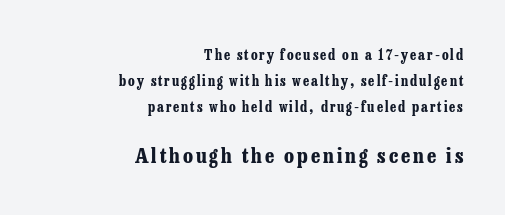
{"italic": "no", "bold": "yes", "underline": "no", "align": "right", "line_spacing_ratio": 1.85, "larger_block": "second", "size_ratio": 1.5, "glyph_px": 21}
